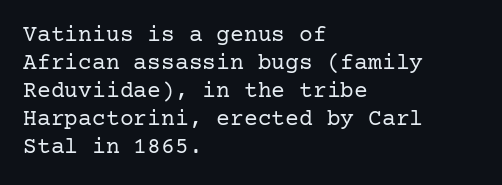
Every stem runs plumb, perpendicular to the baseline. Layout note: lines flush left. Decoration check: the copy has no underline. Short note: letters normally spaced.
